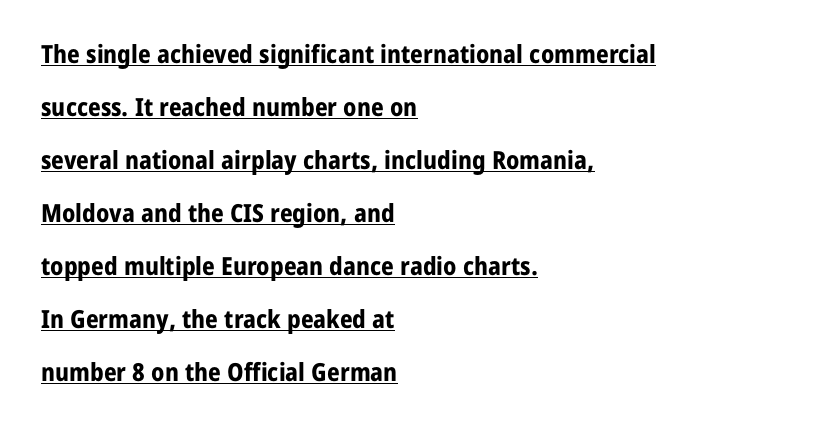
{"italic": "no", "bold": "yes", "underline": "yes", "align": "left", "line_spacing": "loose", "line_spacing_ratio": 2.12, "letter_spacing": "normal", "letter_spacing_em": 0.0, "glyph_px": 25}
